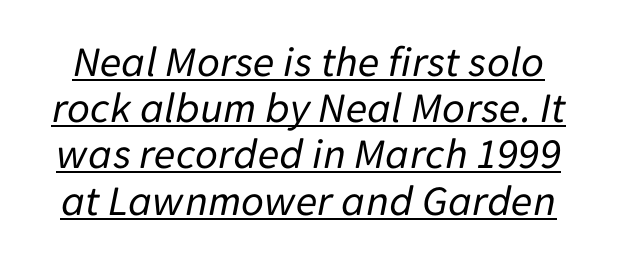
You could barely slide anything between these rows. Tracking here is standard; glyphs follow each other at the usual distance. Does a line run under the words? Yes, clearly. The passage shown leans; its letterforms are oblique. Ink coverage per letter is moderate at most.
